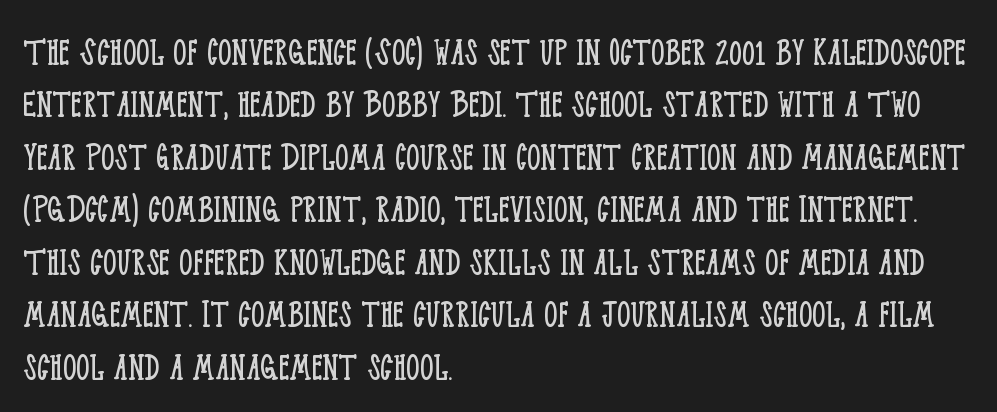
Q: Is the text bold? A: No.
Q: Is the text italic (slanted)? A: No, it is upright.
Q: Is the typeface a serif or a sans-serif typeface? A: Serif.
Q: Is the text underlined? A: No.
Q: How is the paragraph aligned? A: Left-aligned.
Q: Is the spacing between letters normal or unusually wide? A: Normal.
Q: Is the spacing between lines tight, normal or loose? A: Normal.
Q: Width (condensed, normal, or wide)? A: Condensed.
Q: Stroke contrast? A: Low.
Q: x-height? A: Large.
Q: Monospaced? A: No.
